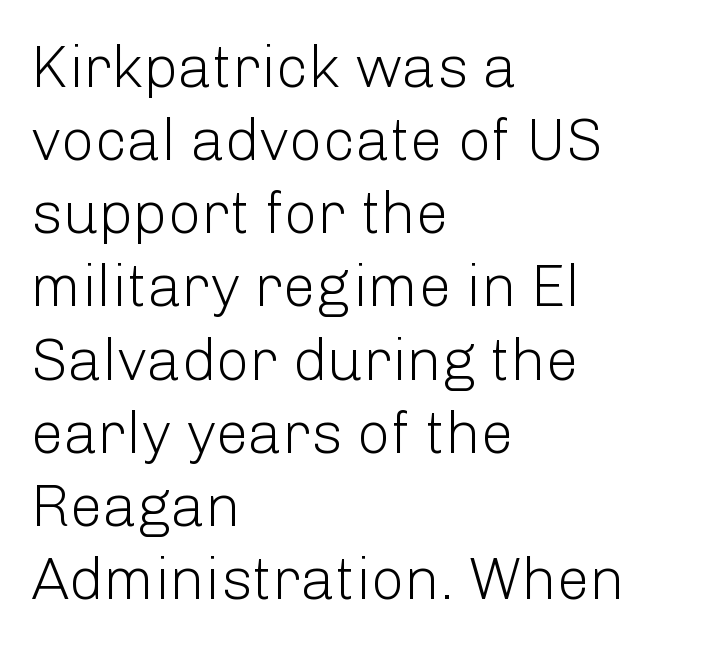
Q: Is the text bold? A: No.
Q: Is the text italic (slanted)? A: No, it is upright.
Q: Is the typeface a serif or a sans-serif typeface? A: Sans-serif.
Q: Is the text underlined? A: No.
Q: How is the paragraph aligned? A: Left-aligned.
Q: Is the spacing between letters normal or unusually wide? A: Normal.
Q: Width (condensed, normal, or wide)? A: Normal.
Q: Stroke contrast? A: Low.
Q: x-height? A: Medium.
Q: Monospaced? A: No.
